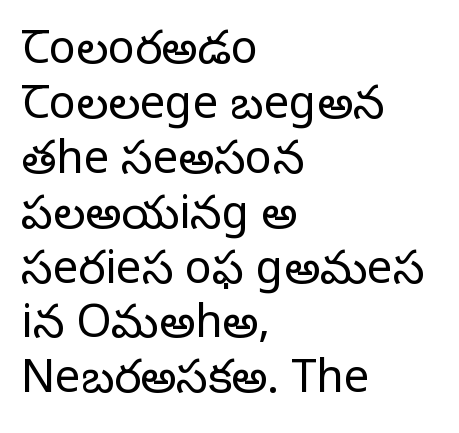
The image shows 45 px regular-weight serif type, upright; set left-aligned, line spacing 1.22x, normal letter spacing, not underlined; low stroke contrast and a large x-height.
